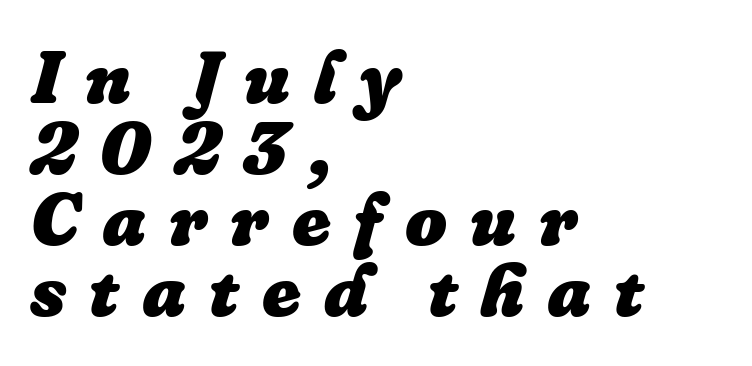
Q: Is the text bold? A: Yes.
Q: Is the text italic (slanted)? A: Yes, it leans right by about 16 degrees.
Q: Is the text underlined? A: No.
Q: How is the paragraph aligned? A: Left-aligned.
Q: Is the spacing between letters normal or unusually wide? A: Unusually wide.
Q: Is the spacing between lines tight, normal or loose? A: Tight.
Q: Width (condensed, normal, or wide)? A: Normal.
Q: Stroke contrast? A: Low.
Q: x-height? A: Medium.
Q: Monospaced? A: No.
